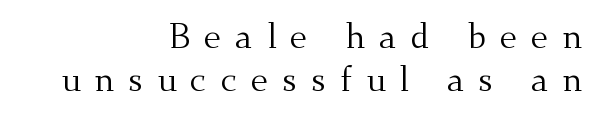
{"serif": "yes", "italic": "no", "bold": "no", "weight": "regular", "width": "normal", "stroke_contrast": "medium", "x_height": "small", "monospaced": "no", "underline": "no", "align": "right", "line_spacing": "normal", "line_spacing_ratio": 1.27, "letter_spacing": "wide", "letter_spacing_em": 0.41, "glyph_px": 34}
